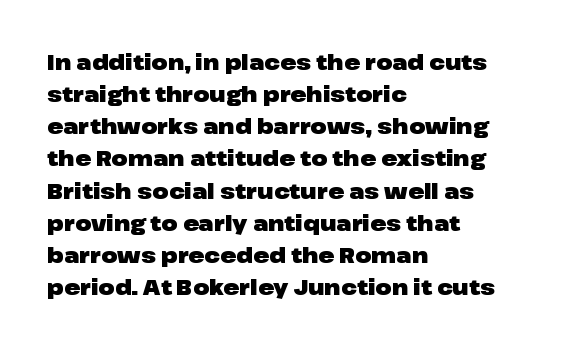
{"italic": "no", "bold": "yes", "underline": "no", "align": "left", "line_spacing": "normal", "line_spacing_ratio": 1.53, "letter_spacing": "normal", "letter_spacing_em": 0.0, "glyph_px": 21}
